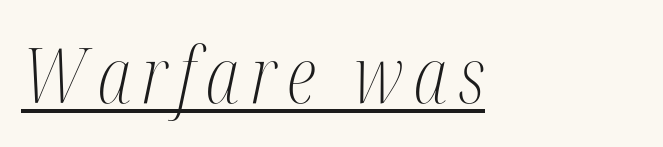
Q: Is the text bold? A: No.
Q: Is the text italic (slanted)? A: Yes, it leans right by about 12 degrees.
Q: Is the typeface a serif or a sans-serif typeface? A: Serif.
Q: Is the text underlined? A: Yes.
Q: How is the paragraph aligned? A: Left-aligned.
Q: Width (condensed, normal, or wide)? A: Condensed.
Q: Stroke contrast? A: Medium.
Q: x-height? A: Medium.
Q: Monospaced? A: No.
